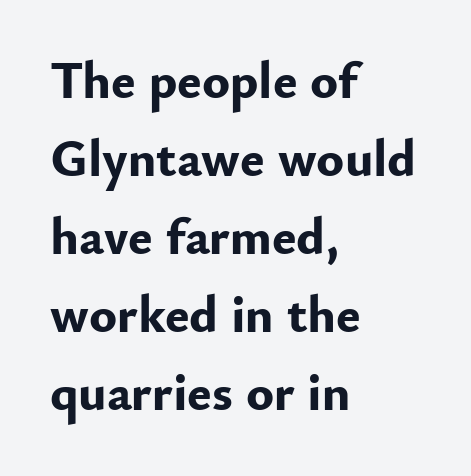
{"serif": "no", "italic": "no", "bold": "yes", "weight": "bold", "width": "normal", "stroke_contrast": "low", "x_height": "small", "monospaced": "no", "underline": "no", "align": "left", "line_spacing": "normal", "line_spacing_ratio": 1.5, "letter_spacing": "normal", "letter_spacing_em": 0.0, "glyph_px": 52}
